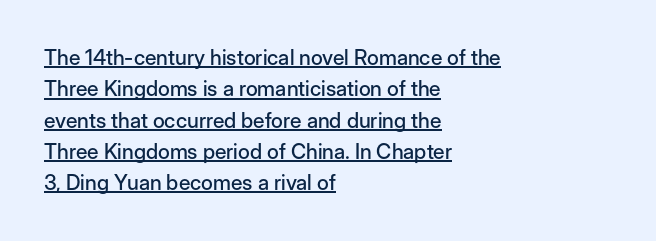
The image shows 21 px text type, upright; set left-aligned, normal line spacing (1.49x), normal letter spacing, underlined.
